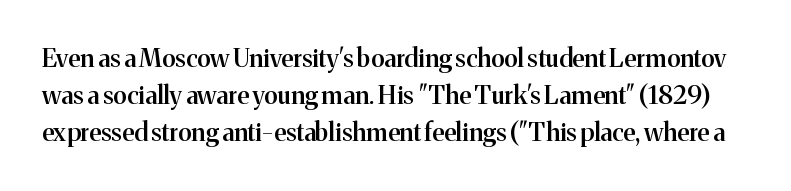
This is moderately heavy type, rendered in semibold. Only glyphs here, with clear space below each row. The passage shown stacks its lines at a standard gap. The lettering stays uniformly vertical, giving the passage a roman look.
